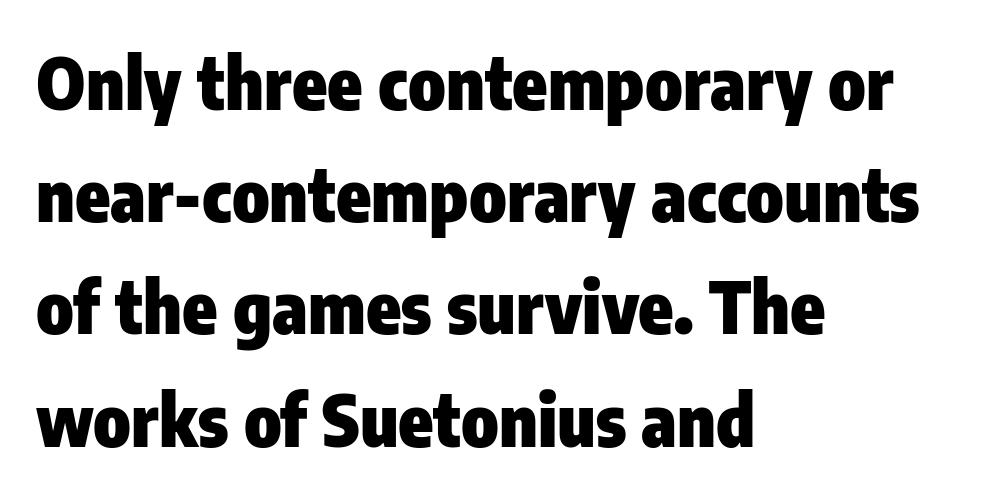
Q: Is the text bold? A: Yes.
Q: Is the text italic (slanted)? A: No, it is upright.
Q: Is the typeface a serif or a sans-serif typeface? A: Sans-serif.
Q: Is the text underlined? A: No.
Q: How is the paragraph aligned? A: Left-aligned.
Q: Is the spacing between letters normal or unusually wide? A: Normal.
Q: Is the spacing between lines tight, normal or loose? A: Normal.
Q: Width (condensed, normal, or wide)? A: Condensed.
Q: Stroke contrast? A: Low.
Q: x-height? A: Medium.
Q: Monospaced? A: No.
